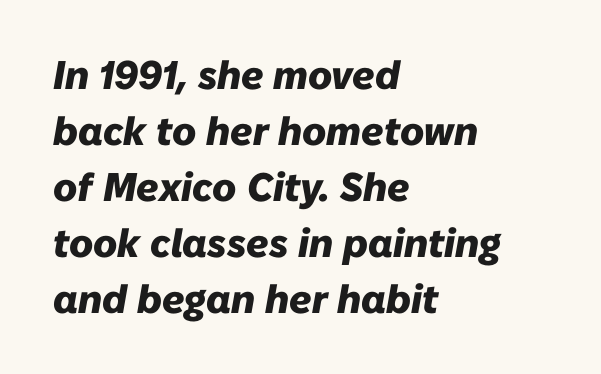
The image shows 40 px heavy type, italic (leaning right); set left-aligned, normal line spacing (1.4x), normal letter spacing, not underlined; low stroke contrast and a medium x-height.
